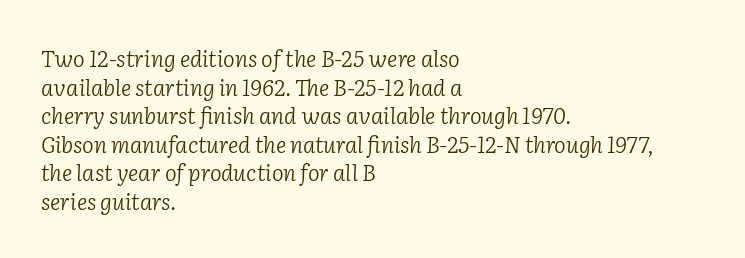
Q: Is the text bold? A: No.
Q: Is the text italic (slanted)? A: Yes, it leans right by about 2 degrees.
Q: Is the text underlined? A: No.
Q: How is the paragraph aligned? A: Left-aligned.
Q: Is the spacing between letters normal or unusually wide? A: Normal.
Q: Is the spacing between lines tight, normal or loose? A: Normal.
